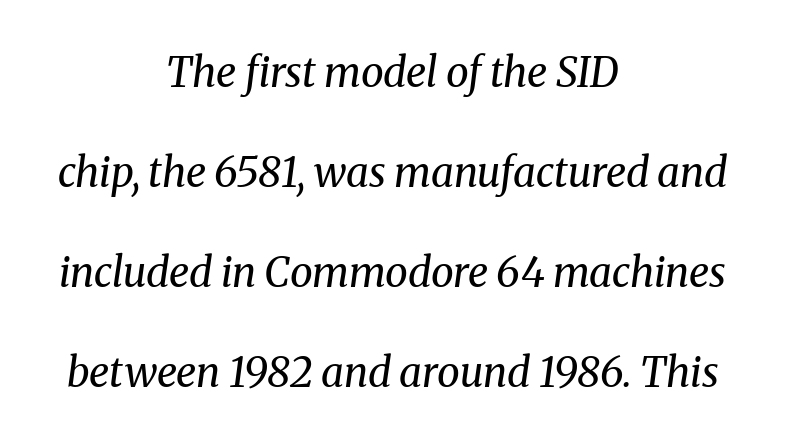
Q: Is the text bold? A: No.
Q: Is the text italic (slanted)? A: Yes, it leans right by about 8 degrees.
Q: Is the typeface a serif or a sans-serif typeface? A: Serif.
Q: Is the text underlined? A: No.
Q: How is the paragraph aligned? A: Centered.
Q: Is the spacing between letters normal or unusually wide? A: Normal.
Q: Is the spacing between lines tight, normal or loose? A: Loose.
Q: Width (condensed, normal, or wide)? A: Normal.
Q: Stroke contrast? A: Medium.
Q: x-height? A: Medium.
Q: Monospaced? A: No.
